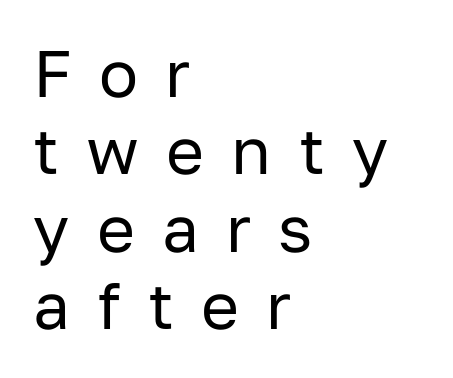
Q: Is the text bold? A: No.
Q: Is the text italic (slanted)? A: No, it is upright.
Q: Is the typeface a serif or a sans-serif typeface? A: Sans-serif.
Q: Is the text underlined? A: No.
Q: How is the paragraph aligned? A: Left-aligned.
Q: Is the spacing between letters normal or unusually wide? A: Unusually wide.
Q: Width (condensed, normal, or wide)? A: Normal.
Q: Stroke contrast? A: Low.
Q: x-height? A: Medium.
Q: Monospaced? A: No.
